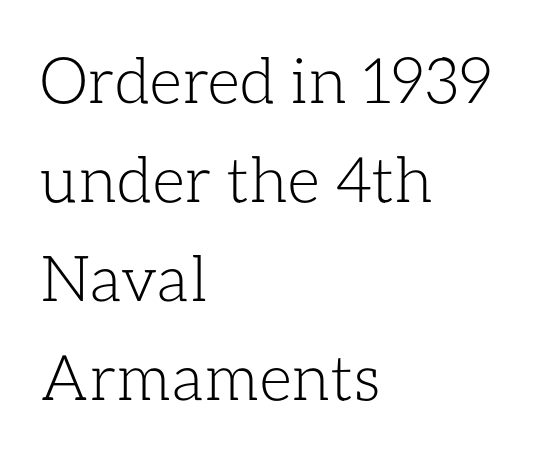
{"italic": "no", "bold": "no", "weight": "light", "width": "normal", "stroke_contrast": "low", "x_height": "medium", "monospaced": "no", "underline": "no", "align": "left", "line_spacing": "normal", "line_spacing_ratio": 1.57, "letter_spacing": "normal", "letter_spacing_em": 0.0, "glyph_px": 63}
